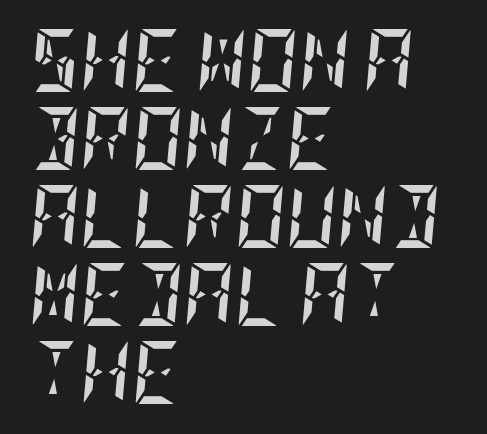
Q: Is the text bold? A: Yes.
Q: Is the text italic (slanted)? A: Yes, it leans right by about 5 degrees.
Q: Is the text underlined? A: No.
Q: How is the paragraph aligned? A: Left-aligned.
Q: Is the spacing between letters normal or unusually wide? A: Normal.
Q: Width (condensed, normal, or wide)? A: Condensed.
Q: Stroke contrast? A: Low.
Q: x-height? A: Large.
